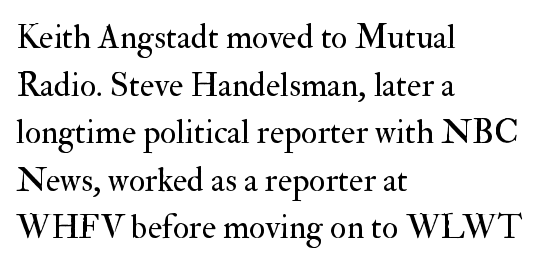
The image shows 34 px regular-weight serif type, upright; set left-aligned, normal line spacing (1.4x), normal letter spacing, not underlined; medium stroke contrast and a small x-height.
